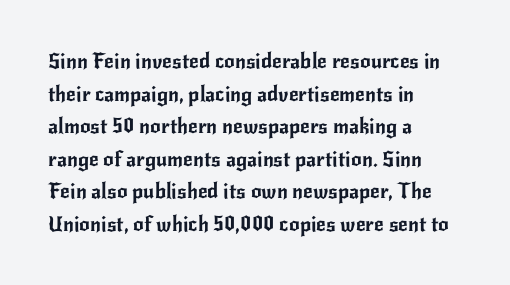
The line-height multiplier appears to be the usual default. Posture: straight, roman, zero tilt. This sample uses plain, unmodified letter spacing. No word sits above an underline.
